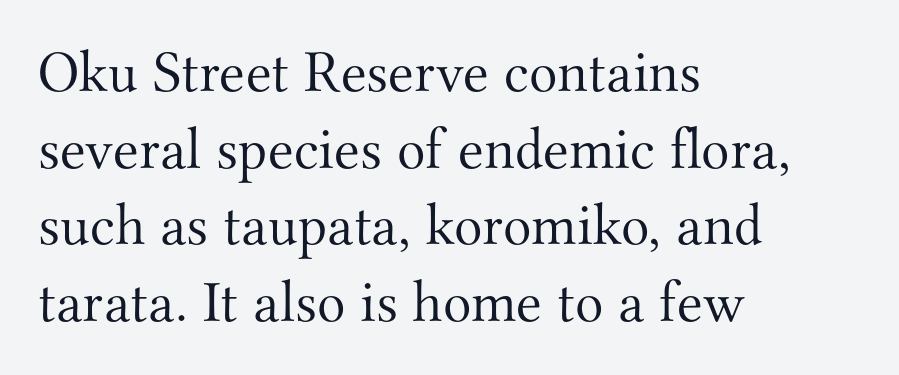
Q: Is the text bold? A: No.
Q: Is the text italic (slanted)? A: No, it is upright.
Q: Is the typeface a serif or a sans-serif typeface? A: Serif.
Q: Is the text underlined? A: No.
Q: How is the paragraph aligned? A: Left-aligned.
Q: Is the spacing between letters normal or unusually wide? A: Normal.
Q: Is the spacing between lines tight, normal or loose? A: Normal.
Q: Width (condensed, normal, or wide)? A: Normal.
Q: Stroke contrast? A: Medium.
Q: x-height? A: Small.
Q: Monospaced? A: No.
